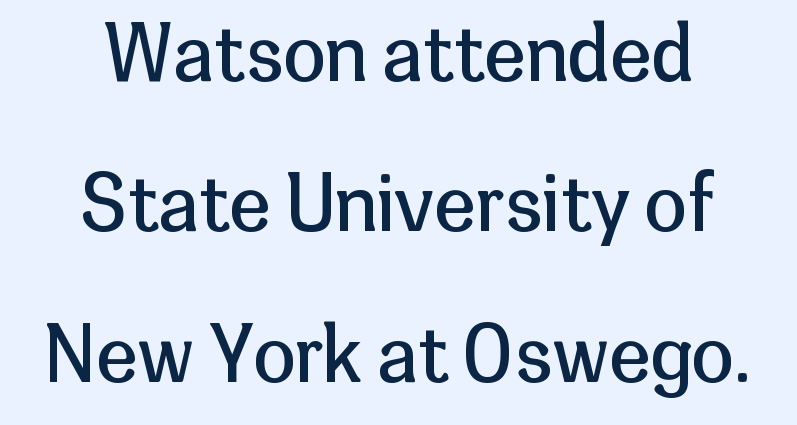
The image shows 76 px regular-weight sans-serif type, upright; set centered, loose line spacing (1.98x), normal letter spacing, not underlined; low stroke contrast and a medium x-height.
